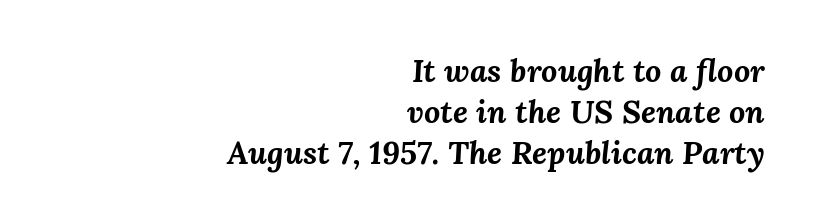
{"italic": "yes", "lean": "right", "slant_degrees": 3, "bold": "yes", "weight": "bold", "width": "normal", "stroke_contrast": "medium", "x_height": "medium", "monospaced": "no", "underline": "no", "align": "right", "line_spacing": "normal", "line_spacing_ratio": 1.28, "letter_spacing": "normal", "letter_spacing_em": 0.0, "glyph_px": 32}
